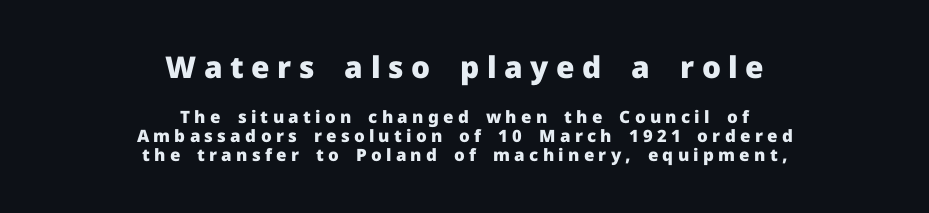
Q: Is the text bold? A: Yes.
Q: Is the text italic (slanted)? A: No, it is upright.
Q: Is the typeface a serif or a sans-serif typeface? A: Sans-serif.
Q: Is the text underlined? A: No.
Q: How is the paragraph aligned? A: Centered.
Q: Is the spacing between letters normal or unusually wide? A: Unusually wide.
Q: Is the spacing between lines tight, normal or loose? A: Tight.
Q: Which block of text is set in a larger size, the first (top) or the second (bottom)? A: The first (top) one.
Q: Width (condensed, normal, or wide)? A: Normal.
Q: Stroke contrast? A: Low.
Q: x-height? A: Medium.
Q: Monospaced? A: No.
